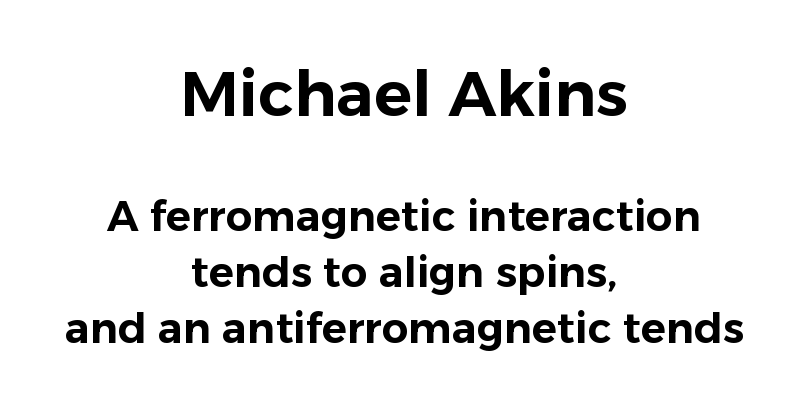
{"serif": "no", "italic": "no", "width": "normal", "stroke_contrast": "low", "x_height": "medium", "monospaced": "no", "underline": "no", "align": "center", "line_spacing": "normal", "line_spacing_ratio": 1.34, "letter_spacing": "normal", "letter_spacing_em": 0.0, "larger_block": "first", "size_ratio": 1.5, "glyph_px": 63}
